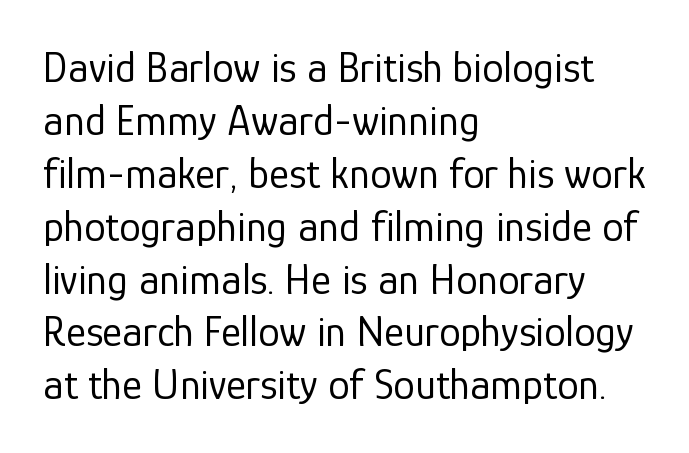
The image shows 43 px regular-weight sans-serif type, upright; set left-aligned, line spacing 1.23x, normal letter spacing, not underlined; low stroke contrast and a medium x-height.
